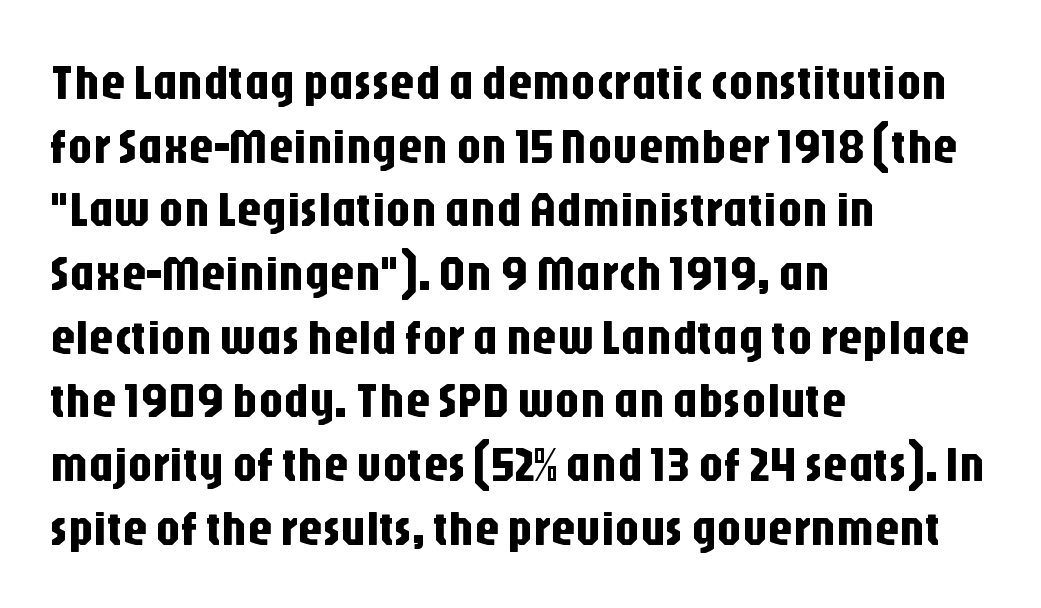
The image shows 49 px condensed sans-serif type, upright; set left-aligned, normal line spacing (1.3x), normal letter spacing, not underlined; low stroke contrast and a large x-height.
